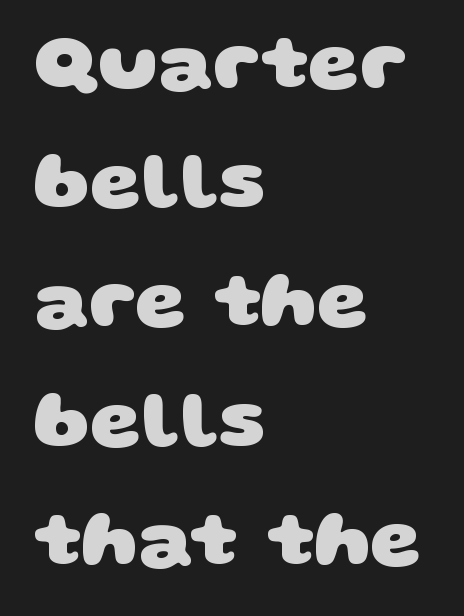
The image shows 80 px heavy, wide sans-serif type; set left-aligned, normal line spacing (1.49x), normal letter spacing, not underlined; low stroke contrast and a large x-height.
